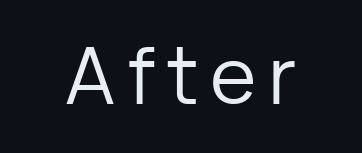
The rendering uses natural spacing where letterforms have individual widths. Nope, not italic — everything's standing straight. Underlining? Definitely not there. These glyphs show unthickened strokes, regular width or finer. Each letter's strokes conclude bluntly, with no projecting serifs.
